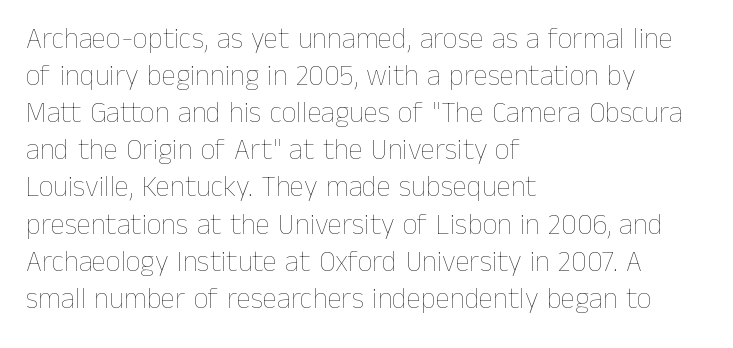
{"italic": "no", "bold": "no", "weight": "thin", "width": "normal", "stroke_contrast": "low", "x_height": "medium", "monospaced": "no", "underline": "no", "align": "left", "line_spacing": "normal", "line_spacing_ratio": 1.28, "letter_spacing": "normal", "letter_spacing_em": 0.0, "glyph_px": 29}
